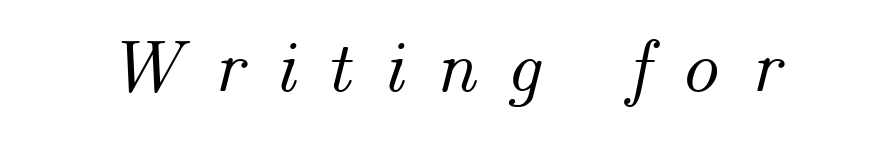
{"italic": "yes", "lean": "right", "slant_degrees": 14, "width": "normal", "stroke_contrast": "medium", "x_height": "small", "monospaced": "no", "underline": "no", "letter_spacing": "wide", "letter_spacing_em": 0.4, "glyph_px": 75}
